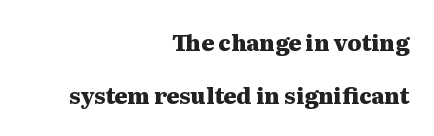
{"italic": "no", "bold": "yes", "underline": "no", "align": "right", "line_spacing": "loose", "line_spacing_ratio": 2.39, "letter_spacing": "normal", "letter_spacing_em": 0.0, "glyph_px": 22}
